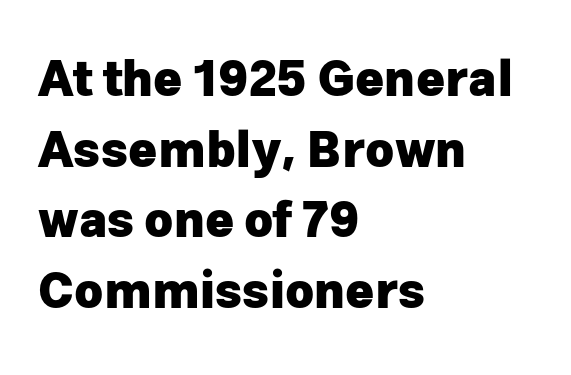
Q: Is the text bold? A: Yes.
Q: Is the text italic (slanted)? A: No, it is upright.
Q: Is the typeface a serif or a sans-serif typeface? A: Sans-serif.
Q: Is the text underlined? A: No.
Q: How is the paragraph aligned? A: Left-aligned.
Q: Is the spacing between letters normal or unusually wide? A: Normal.
Q: Is the spacing between lines tight, normal or loose? A: Normal.
Q: Width (condensed, normal, or wide)? A: Normal.
Q: Stroke contrast? A: Low.
Q: x-height? A: Medium.
Q: Monospaced? A: No.
